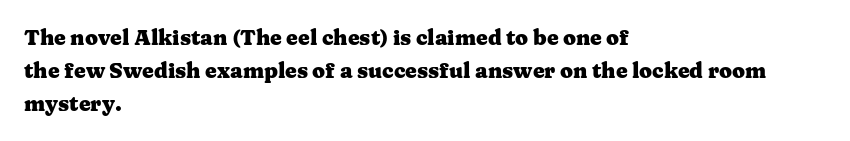
The sample has been set heavy, in full bold. Any mark beneath the type? The region is blank. The ragged edge is on the right, which tells us the setting is flush left. This sample uses plain, unmodified letter spacing. Posture: vertical. Does the leading feel generous? No, just average.
